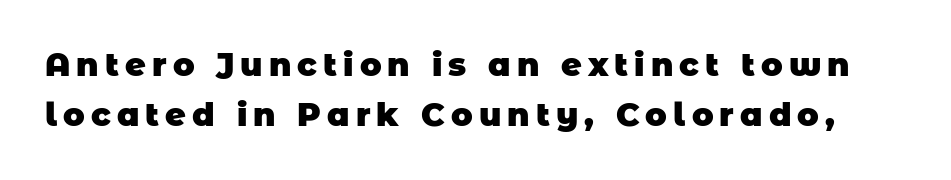
Q: Is the text bold? A: Yes.
Q: Is the typeface a serif or a sans-serif typeface? A: Sans-serif.
Q: Is the text underlined? A: No.
Q: Is the spacing between lines tight, normal or loose? A: Normal.
Q: Width (condensed, normal, or wide)? A: Normal.
Q: Stroke contrast? A: Low.
Q: x-height? A: Large.
Q: Monospaced? A: No.
